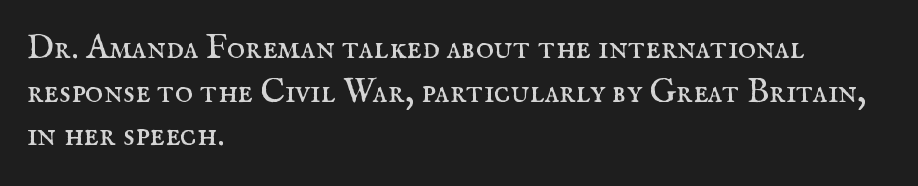
The image shows 34 px regular-weight serif type, upright; set left-aligned, normal line spacing (1.28x), normal letter spacing, not underlined; medium stroke contrast and a small x-height.
